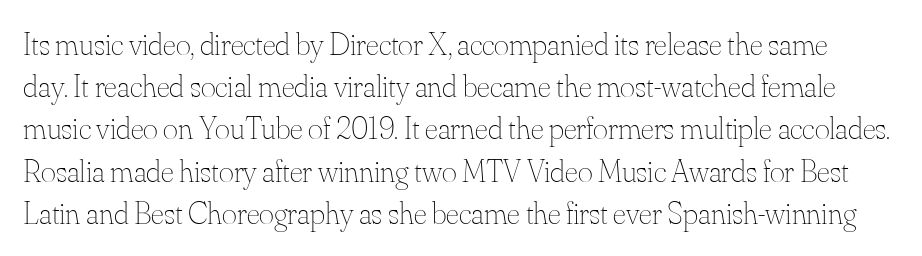
Q: Is the text bold? A: No.
Q: Is the text italic (slanted)? A: No, it is upright.
Q: Is the text underlined? A: No.
Q: Is the spacing between letters normal or unusually wide? A: Normal.
Q: Is the spacing between lines tight, normal or loose? A: Normal.
Q: Width (condensed, normal, or wide)? A: Normal.
Q: Stroke contrast? A: Medium.
Q: x-height? A: Small.
Q: Monospaced? A: No.
